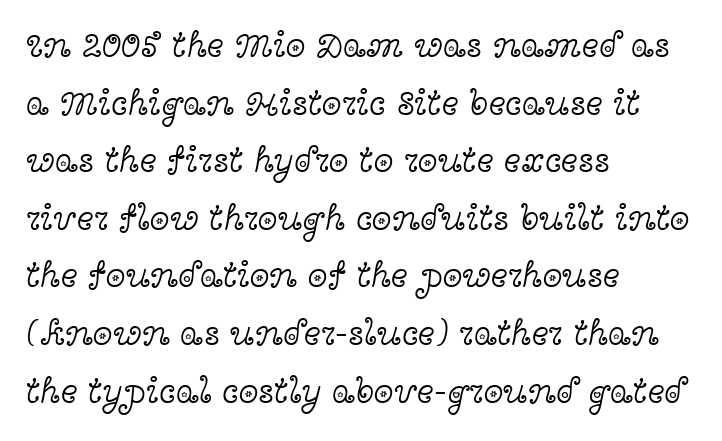
The weight would be labelled regular, book, light, or lighter still. Stroke terminals: seriffed. Is this a fixed-width face? No — the glyphs have proportional, varying widths. Layout note: lines flush left. Bare-footed words on every line.
